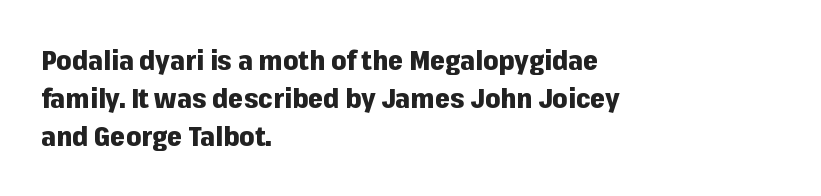
Nothing unusual about the tracking: characters are spaced as the font intends. Glance below the letters and you will spot only blank space. Designer's note — italics off, roman on. Alignment: flush left.
